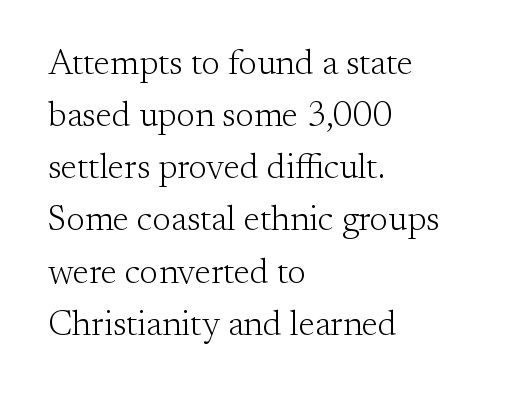
Nobody drew a line under any word here. Stroke thickness stays within the range of a standard reading face or lighter. Serifs: yes, visible at the terminals of the letterforms. Each letter keeps its own natural width here, so spacing adapts to shape.
